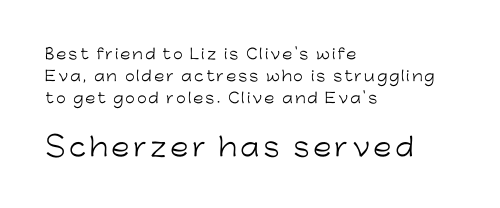
The characters are drawn with everyday or finer stroke widths. The second block has been scaled up relative to the first. These lines were composed using upright roman letters. Normally led — the rows are evenly, conventionally spaced.
